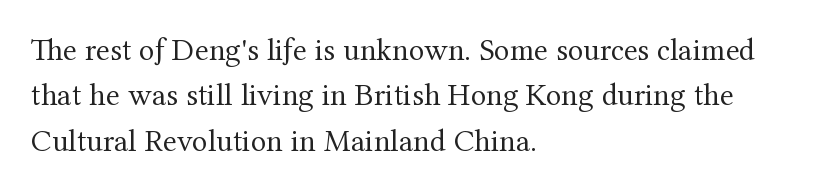
Q: Is the text bold? A: No.
Q: Is the text italic (slanted)? A: No, it is upright.
Q: Is the typeface a serif or a sans-serif typeface? A: Serif.
Q: Is the text underlined? A: No.
Q: How is the paragraph aligned? A: Left-aligned.
Q: Is the spacing between letters normal or unusually wide? A: Normal.
Q: Is the spacing between lines tight, normal or loose? A: Normal.
Q: Width (condensed, normal, or wide)? A: Normal.
Q: Stroke contrast? A: Medium.
Q: x-height? A: Medium.
Q: Monospaced? A: No.
